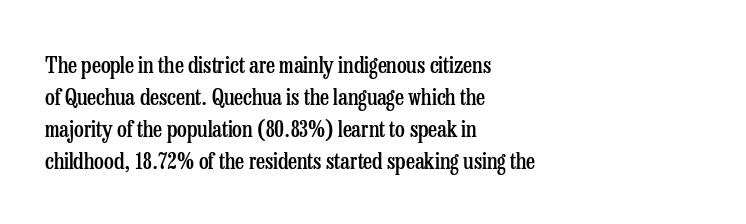
The image shows 22 px text type, upright; set left-aligned, normal line spacing (1.45x), normal letter spacing, not underlined.
